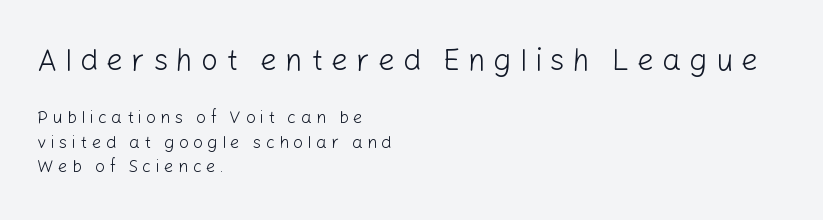
Q: Is the text bold? A: No.
Q: Is the text italic (slanted)? A: No, it is upright.
Q: Is the typeface a serif or a sans-serif typeface? A: Sans-serif.
Q: Is the text underlined? A: No.
Q: How is the paragraph aligned? A: Left-aligned.
Q: Is the spacing between letters normal or unusually wide? A: Unusually wide.
Q: Is the spacing between lines tight, normal or loose? A: Normal.
Q: Which block of text is set in a larger size, the first (top) or the second (bottom)? A: The first (top) one.
Q: Width (condensed, normal, or wide)? A: Normal.
Q: Stroke contrast? A: Low.
Q: x-height? A: Medium.
Q: Monospaced? A: No.
